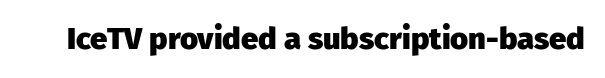
Q: Is the text bold? A: Yes.
Q: Is the text italic (slanted)? A: No, it is upright.
Q: Is the typeface a serif or a sans-serif typeface? A: Sans-serif.
Q: Is the text underlined? A: No.
Q: Is the spacing between letters normal or unusually wide? A: Normal.
Q: Width (condensed, normal, or wide)? A: Normal.
Q: Stroke contrast? A: Low.
Q: x-height? A: Medium.
Q: Monospaced? A: No.
